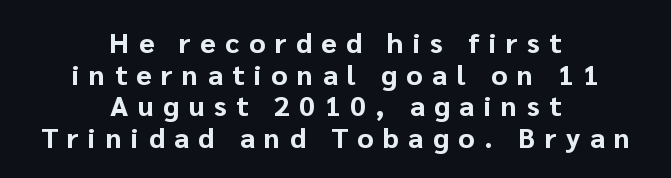
{"serif": "no", "italic": "no", "bold": "yes", "weight": "bold", "width": "normal", "stroke_contrast": "low", "x_height": "medium", "monospaced": "no", "underline": "no", "align": "center", "line_spacing": "tight", "line_spacing_ratio": 1.13, "letter_spacing": "wide", "letter_spacing_em": 0.34, "glyph_px": 28}
